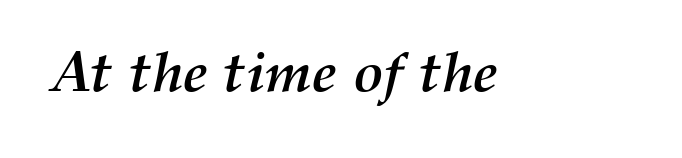
The image shows 56 px semibold type, italic (leaning right); set normal letter spacing, not underlined; medium stroke contrast and a medium x-height.
